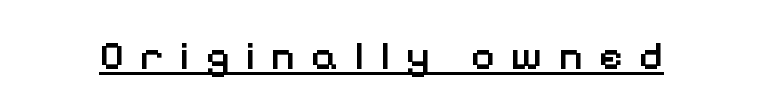
{"serif": "no", "italic": "no", "bold": "semi", "weight": "semibold", "width": "normal", "stroke_contrast": "low", "x_height": "medium", "monospaced": "no", "underline": "yes", "letter_spacing": "wide", "letter_spacing_em": 0.39, "glyph_px": 41}
